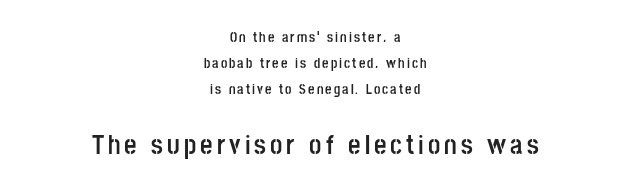
Q: Is the text bold? A: Yes.
Q: Is the text italic (slanted)? A: No, it is upright.
Q: Is the text underlined? A: No.
Q: How is the paragraph aligned? A: Centered.
Q: Which block of text is set in a larger size, the first (top) or the second (bottom)? A: The second (bottom) one.
